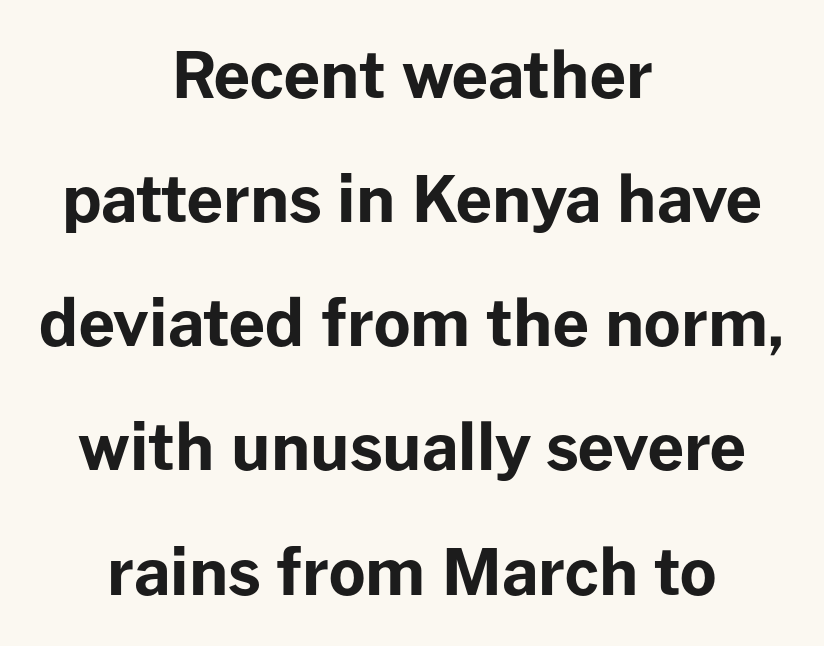
The image shows 64 px bold sans-serif type, upright; set centered, loose line spacing (1.94x), normal letter spacing, not underlined; low stroke contrast and a medium x-height.
